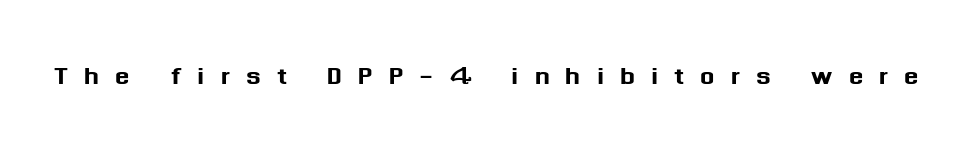
Tall strokes in this sample are plumb rather than angled. Plain, unruled lines of type. Letterform terminals end flat and unadorned throughout the passage. Spacing verdict: proportional, widths tailored to each character. Tracking here is generous; glyphs stand well apart from one another.
